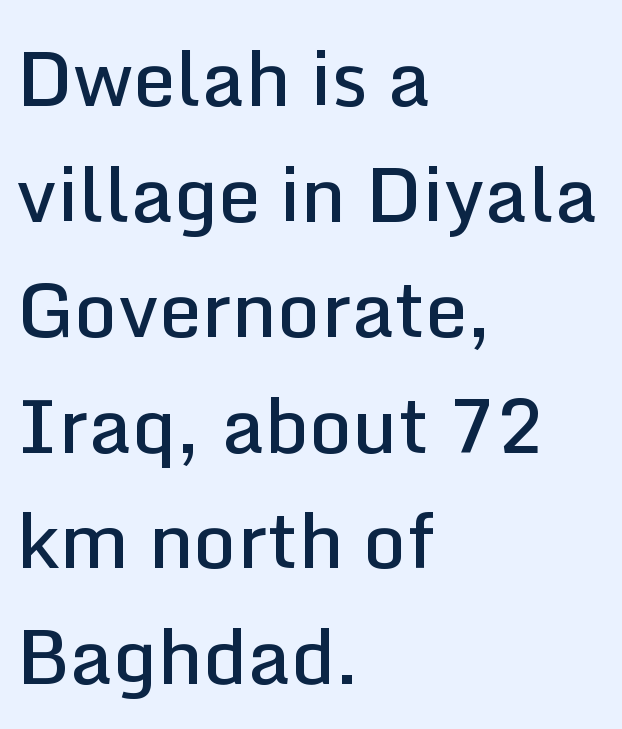
A bare baseline throughout the passage. Nothing unusual about the tracking: characters are spaced as the font intends. Is this a fixed-width face? No — the glyphs have proportional, varying widths. A typesetter would mark this as roman, not italic. Nope, no serifs anywhere on these letters. Teacher's note: observe the even left margin — that is flush-left alignment.
